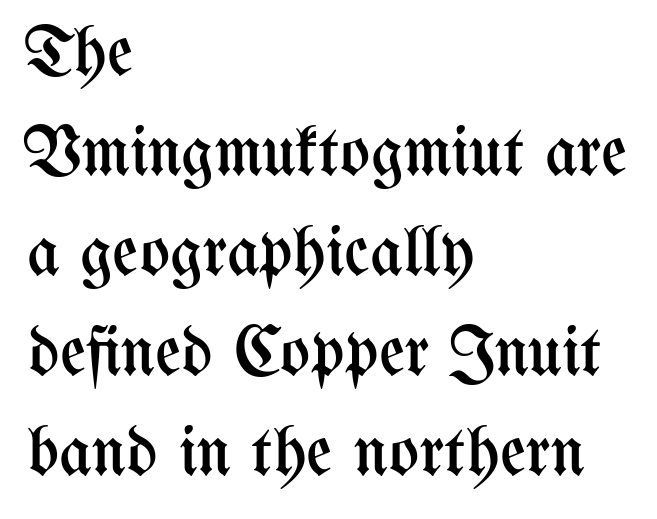
{"italic": "no", "bold": "no", "weight": "regular", "width": "condensed", "stroke_contrast": "medium", "x_height": "medium", "monospaced": "no", "underline": "no", "align": "left", "line_spacing": "normal", "line_spacing_ratio": 1.41, "letter_spacing": "normal", "letter_spacing_em": 0.0, "glyph_px": 71}
